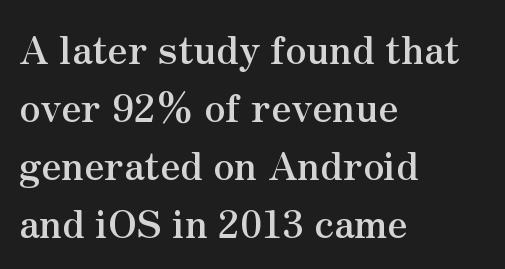
Q: Is the text bold? A: Yes.
Q: Is the text italic (slanted)? A: No, it is upright.
Q: Is the typeface a serif or a sans-serif typeface? A: Serif.
Q: Is the text underlined? A: No.
Q: How is the paragraph aligned? A: Left-aligned.
Q: Is the spacing between letters normal or unusually wide? A: Normal.
Q: Is the spacing between lines tight, normal or loose? A: Normal.
Q: Width (condensed, normal, or wide)? A: Normal.
Q: Stroke contrast? A: Medium.
Q: x-height? A: Small.
Q: Monospaced? A: No.
